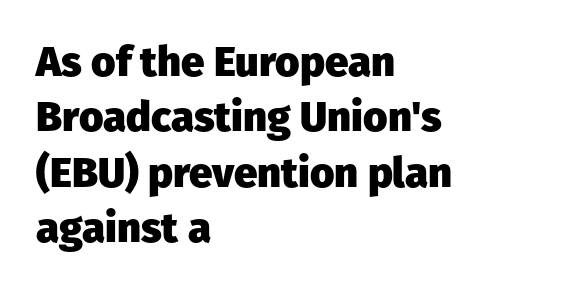
{"serif": "no", "italic": "no", "bold": "yes", "weight": "heavy", "width": "normal", "stroke_contrast": "low", "x_height": "medium", "monospaced": "no", "underline": "no", "align": "left", "line_spacing": "normal", "line_spacing_ratio": 1.32, "letter_spacing": "normal", "letter_spacing_em": 0.0, "glyph_px": 42}
